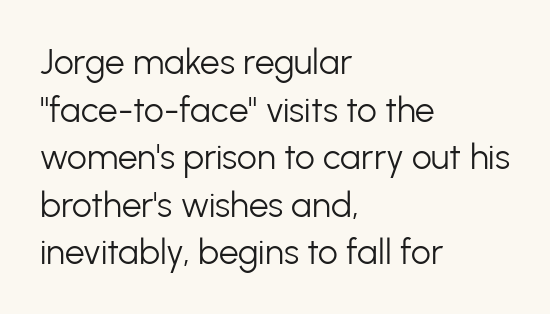
The image shows 35 px light sans-serif type, upright; set left-aligned, normal line spacing (1.36x), normal letter spacing, not underlined; low stroke contrast and a medium x-height.
